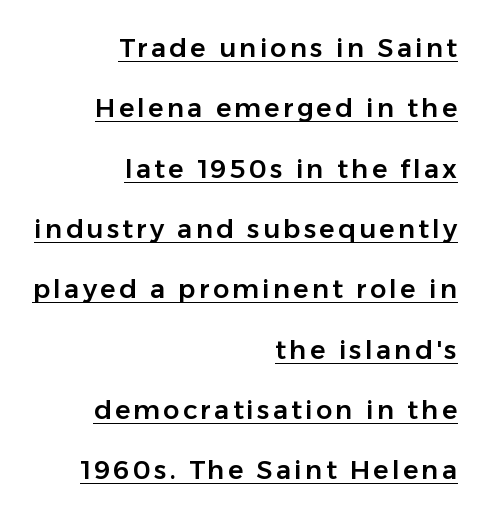
The image shows 26 px text type, upright; set right-aligned, loose line spacing (2.32x), underlined.
